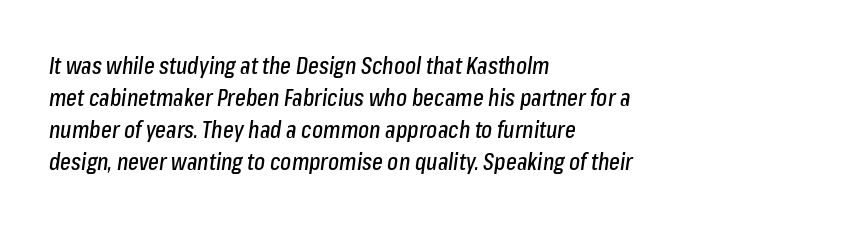
{"italic": "yes", "lean": "right", "slant_degrees": 8, "underline": "no", "align": "left", "line_spacing": "normal", "line_spacing_ratio": 1.39, "letter_spacing": "normal", "letter_spacing_em": 0.0, "glyph_px": 23}
